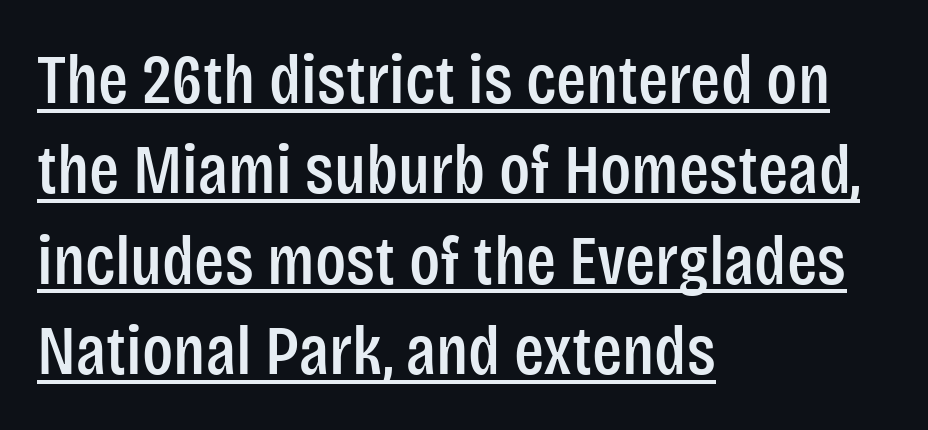
The image shows 70 px condensed sans-serif type, upright; set left-aligned, normal line spacing (1.29x), normal letter spacing, underlined; low stroke contrast and a large x-height.
